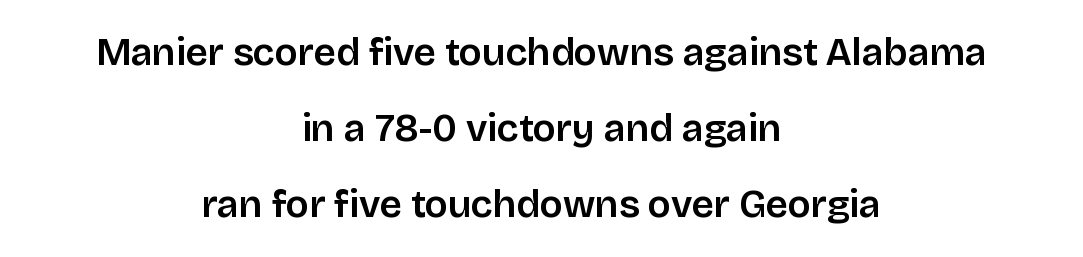
{"serif": "no", "italic": "no", "width": "normal", "stroke_contrast": "low", "x_height": "large", "monospaced": "no", "underline": "no", "align": "center", "line_spacing": "loose", "line_spacing_ratio": 1.95, "letter_spacing": "normal", "letter_spacing_em": 0.0, "glyph_px": 39}
